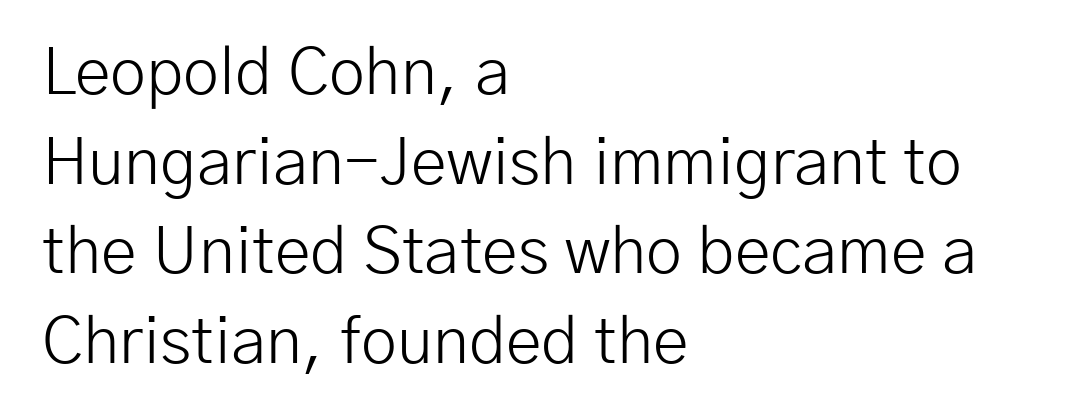
Q: Is the text bold? A: No.
Q: Is the text italic (slanted)? A: No, it is upright.
Q: Is the typeface a serif or a sans-serif typeface? A: Sans-serif.
Q: Is the text underlined? A: No.
Q: How is the paragraph aligned? A: Left-aligned.
Q: Is the spacing between letters normal or unusually wide? A: Normal.
Q: Is the spacing between lines tight, normal or loose? A: Normal.
Q: Width (condensed, normal, or wide)? A: Normal.
Q: Stroke contrast? A: Low.
Q: x-height? A: Medium.
Q: Monospaced? A: No.
